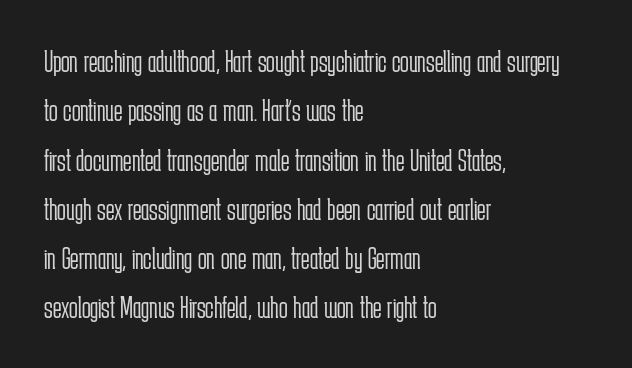
In terms of letterform style, serifs are entirely absent. The face used here is proportionally spaced, like ordinary book or web type. The letters look calm and open, with moderate or lighter stems. The gaps between neighbouring characters are ordinary and unremarkable. The paragraph shown leans on its left margin.
